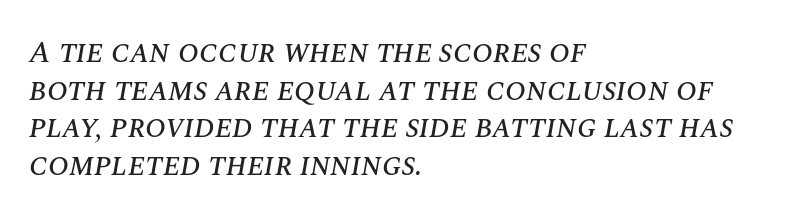
The image shows 31 px text type, italic (leaning right); set left-aligned, line spacing 1.21x, normal letter spacing, not underlined; medium stroke contrast and a large x-height.
